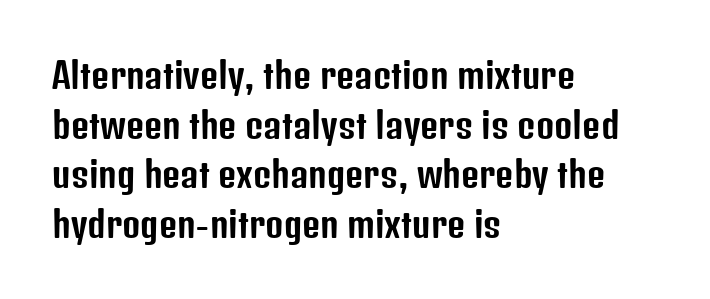
{"serif": "no", "italic": "no", "width": "condensed", "stroke_contrast": "low", "x_height": "medium", "monospaced": "no", "underline": "no", "align": "left", "line_spacing": "normal", "line_spacing_ratio": 1.42, "letter_spacing": "normal", "letter_spacing_em": 0.0, "glyph_px": 35}
